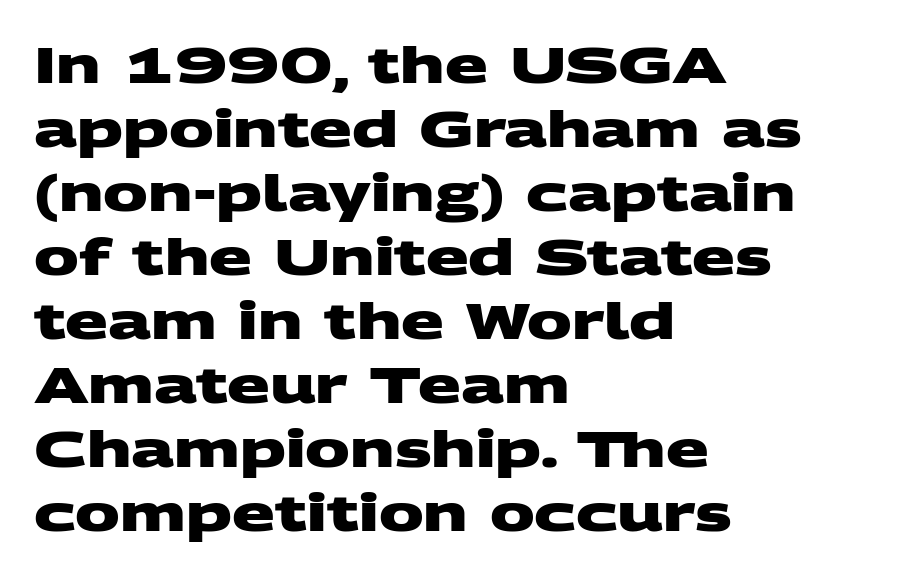
Teacher's note: observe the even left margin — that is flush-left alignment. Nothing sits at the stroke ends, so this counts as sans-serif. The horizontal fit of the characters is conventional and even. Bare-footed words on every line. The leading is moderate, giving the passage an even texture. Each letter keeps its own natural width here, so spacing adapts to shape.
